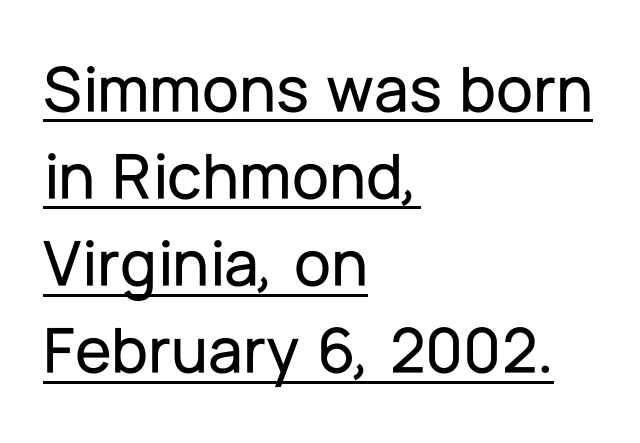
{"serif": "no", "italic": "no", "width": "normal", "stroke_contrast": "low", "x_height": "medium", "monospaced": "no", "underline": "yes", "align": "left", "line_spacing": "normal", "line_spacing_ratio": 1.3, "letter_spacing": "normal", "letter_spacing_em": 0.0, "glyph_px": 67}
